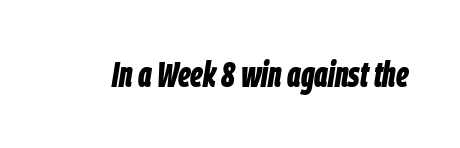
The image shows 36 px bold, condensed type, italic (leaning right); set normal letter spacing, not underlined; low stroke contrast and a large x-height.
